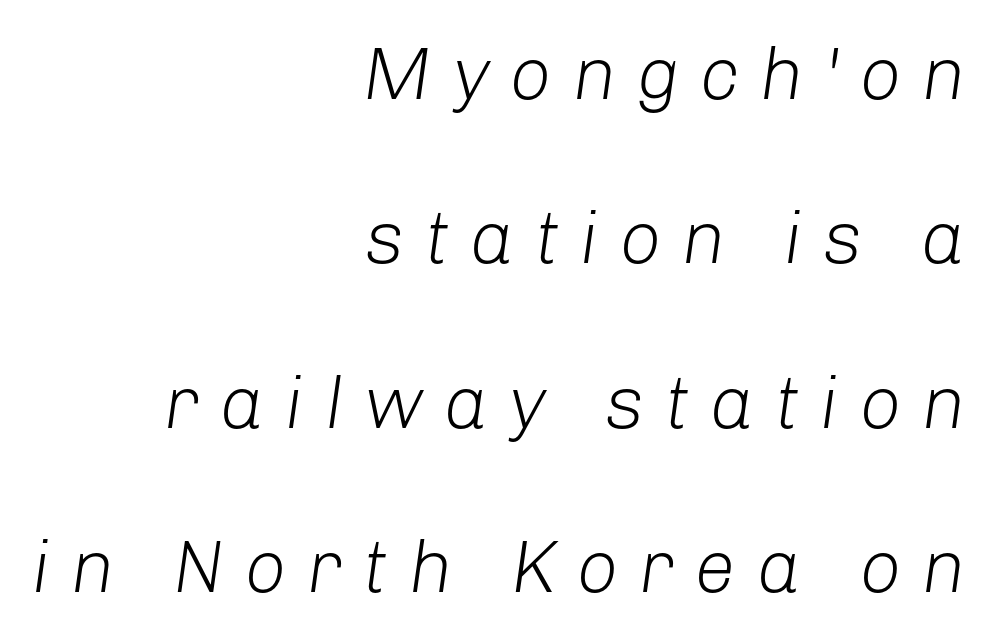
{"italic": "yes", "lean": "right", "slant_degrees": 8, "bold": "no", "weight": "light", "width": "normal", "stroke_contrast": "low", "x_height": "medium", "monospaced": "no", "underline": "no", "align": "right", "line_spacing": "loose", "line_spacing_ratio": 2.22, "letter_spacing": "wide", "letter_spacing_em": 0.27, "glyph_px": 74}
